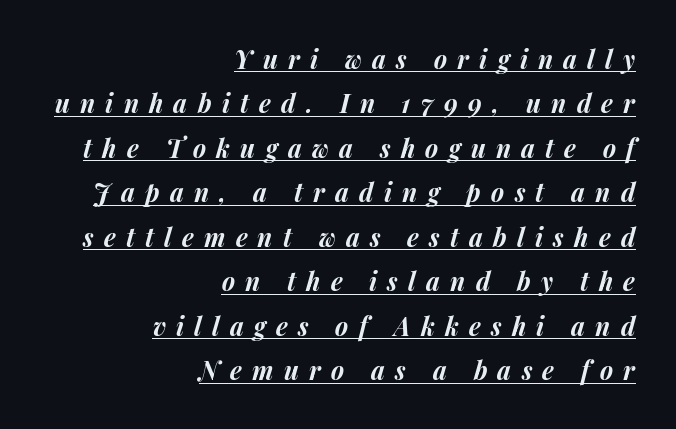
Q: Is the text bold? A: Yes.
Q: Is the text italic (slanted)? A: Yes, it leans right by about 14 degrees.
Q: Is the text underlined? A: Yes.
Q: How is the paragraph aligned? A: Right-aligned.
Q: Is the spacing between letters normal or unusually wide? A: Unusually wide.
